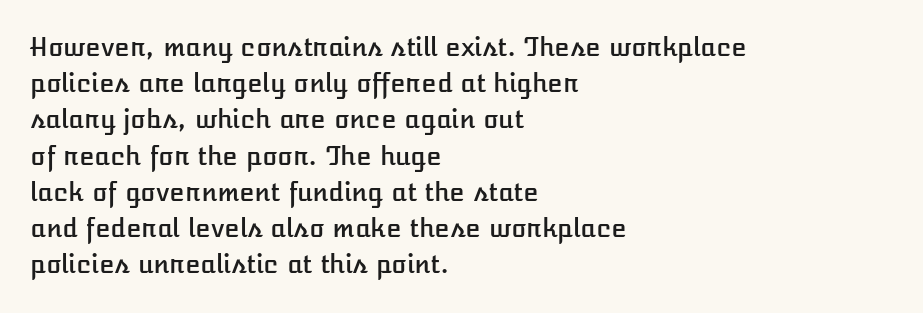
{"italic": "no", "underline": "no", "align": "left", "line_spacing": "normal", "line_spacing_ratio": 1.45, "letter_spacing": "normal", "letter_spacing_em": 0.0, "glyph_px": 25}
